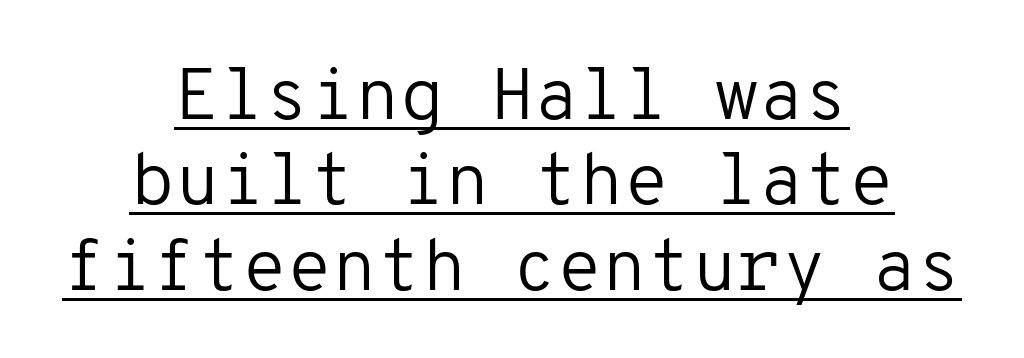
These lines are centered, leaving both edges ragged. A typesetter would call this zero additional tracking. Stem width sits at or under what a default text font uses. If you drew a line through each stem, it would be perfectly vertical. You could count columns in this text — the font is strictly monospaced.
